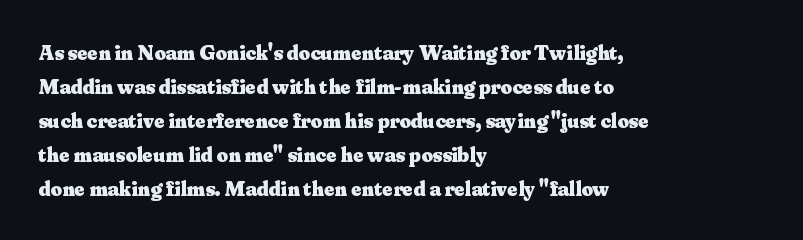
{"italic": "no", "bold": "yes", "underline": "no", "align": "left", "line_spacing": "normal", "line_spacing_ratio": 1.54, "letter_spacing": "normal", "letter_spacing_em": 0.0, "glyph_px": 22}
